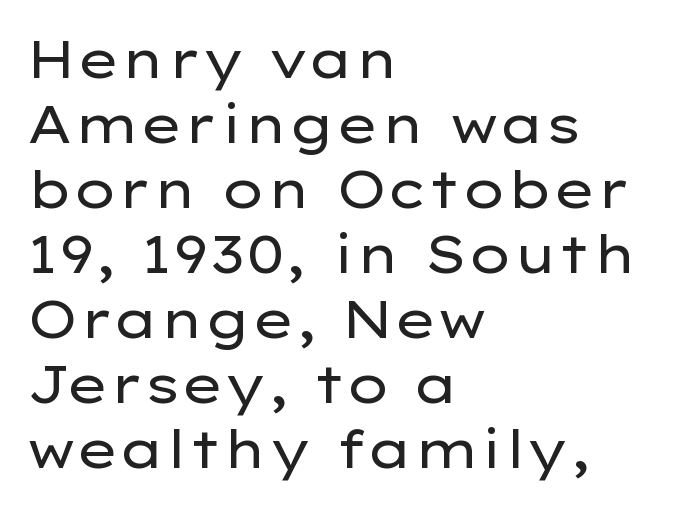
These lines keep a tight, regular rhythm from letter to letter. The text block is weighted toward the left margin, trailing off unevenly rightward. The space directly below the letters is spotless. Each letter keeps its own natural width here, so spacing adapts to shape. Every character sits straight up, as roman type does.
